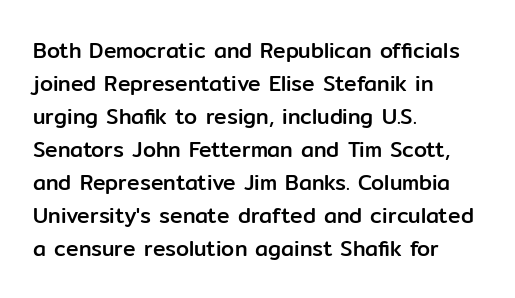
{"italic": "no", "underline": "no", "align": "left", "line_spacing": "normal", "line_spacing_ratio": 1.57, "letter_spacing": "normal", "letter_spacing_em": 0.0, "glyph_px": 21}
